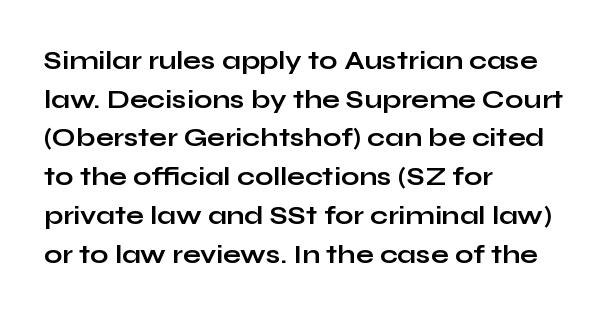
The image shows 26 px bold type, upright; set left-aligned, normal line spacing (1.49x), normal letter spacing, not underlined.
